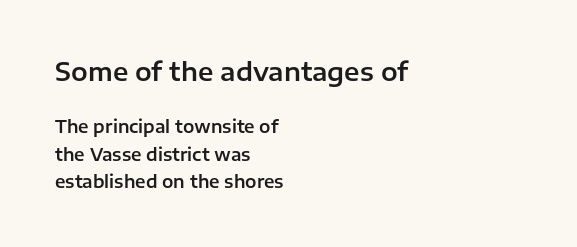
The letters stand upright; this is a roman face. The tracking reads as untouched default to a designer's eye. Each line starts at the same left margin while the right side varies. Notice how descenders clear the ascenders below comfortably — that's standard leading.
